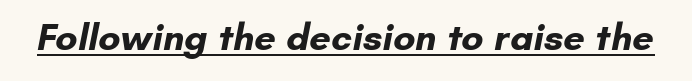
Q: Is the text bold? A: Yes.
Q: Is the typeface a serif or a sans-serif typeface? A: Sans-serif.
Q: Is the text underlined? A: Yes.
Q: Is the spacing between letters normal or unusually wide? A: Normal.
Q: Width (condensed, normal, or wide)? A: Normal.
Q: Stroke contrast? A: Low.
Q: x-height? A: Small.
Q: Monospaced? A: No.
